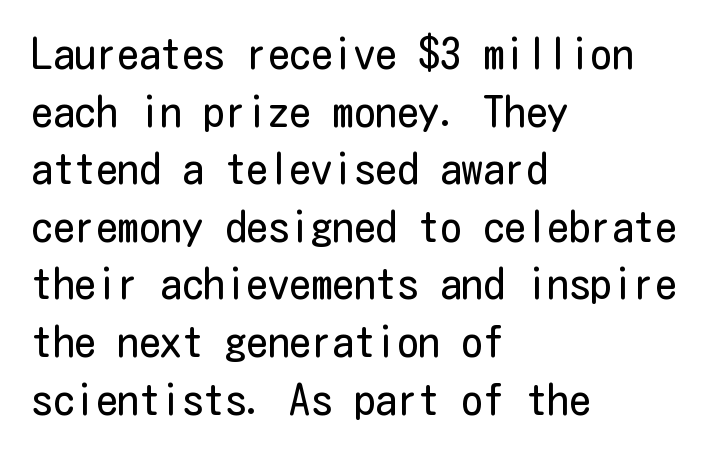
Q: Is the text bold? A: No.
Q: Is the text italic (slanted)? A: No, it is upright.
Q: Is the typeface a serif or a sans-serif typeface? A: Sans-serif.
Q: Is the text underlined? A: No.
Q: How is the paragraph aligned? A: Left-aligned.
Q: Is the spacing between letters normal or unusually wide? A: Normal.
Q: Is the spacing between lines tight, normal or loose? A: Normal.
Q: Width (condensed, normal, or wide)? A: Condensed.
Q: Stroke contrast? A: Low.
Q: x-height? A: Medium.
